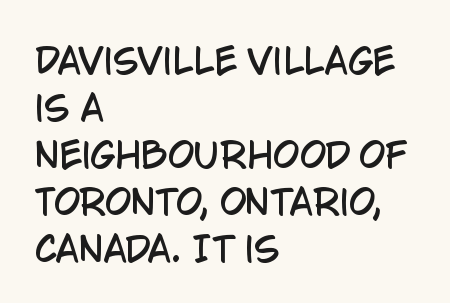
Nobody touched the tracking dial on this one. Character widths vary here, with narrow letters taking less room than wide ones. Grotesque or geometric, the face here clearly has no serifs. Italic: no, the glyphs are upright roman. The rendering uses a moderate line-height, typical for paragraphs.
